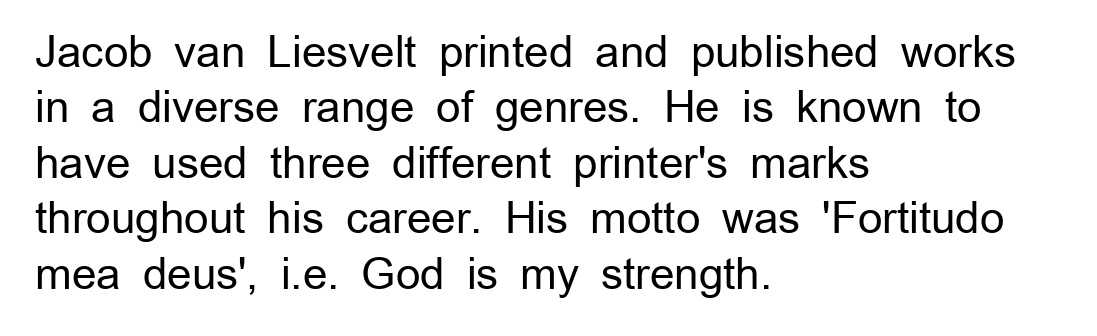
Think of a printed novel: that variable character pitch is what you see here. These lines are composed in type without serifs. Style check: upright. Words float on clear page, feet unadorned. The strokes carry an ordinary text weight at most.
